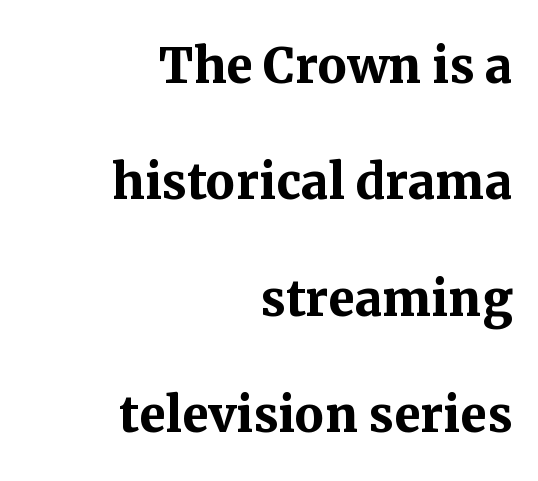
Q: Is the text bold? A: Yes.
Q: Is the text italic (slanted)? A: No, it is upright.
Q: Is the typeface a serif or a sans-serif typeface? A: Serif.
Q: Is the text underlined? A: No.
Q: How is the paragraph aligned? A: Right-aligned.
Q: Is the spacing between letters normal or unusually wide? A: Normal.
Q: Width (condensed, normal, or wide)? A: Normal.
Q: Stroke contrast? A: Medium.
Q: x-height? A: Medium.
Q: Monospaced? A: No.
